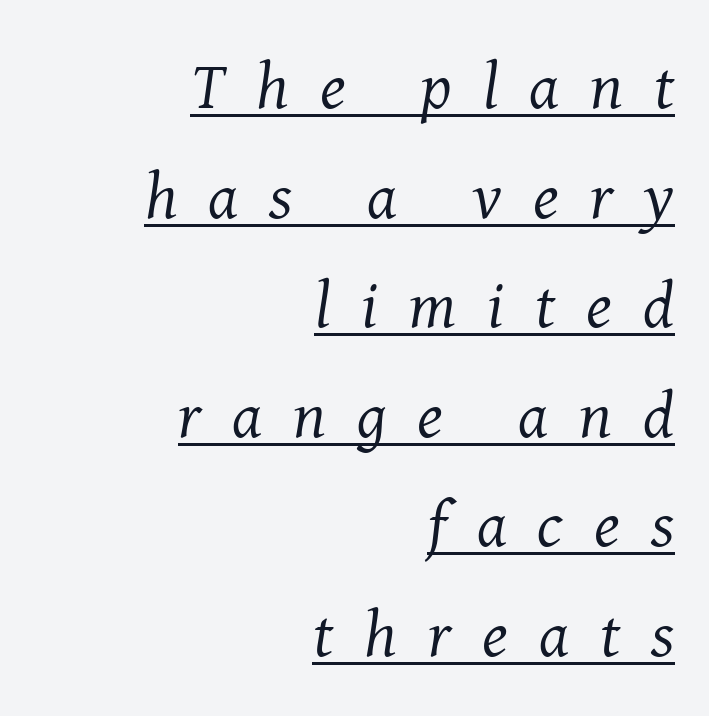
Q: Is the text bold? A: No.
Q: Is the text italic (slanted)? A: Yes, it leans right by about 8 degrees.
Q: Is the typeface a serif or a sans-serif typeface? A: Serif.
Q: Is the text underlined? A: Yes.
Q: How is the paragraph aligned? A: Right-aligned.
Q: Is the spacing between letters normal or unusually wide? A: Unusually wide.
Q: Is the spacing between lines tight, normal or loose? A: Normal.
Q: Width (condensed, normal, or wide)? A: Normal.
Q: Stroke contrast? A: Medium.
Q: x-height? A: Medium.
Q: Monospaced? A: No.
